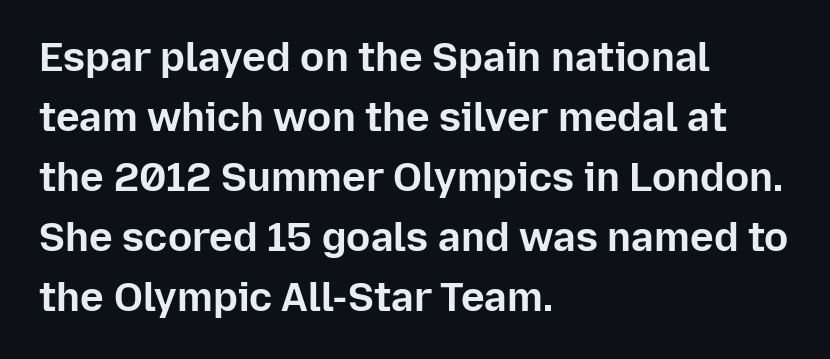
{"serif": "no", "italic": "no", "bold": "yes", "weight": "bold", "width": "normal", "stroke_contrast": "low", "x_height": "medium", "monospaced": "no", "underline": "no", "align": "left", "line_spacing": "normal", "line_spacing_ratio": 1.5, "letter_spacing": "normal", "letter_spacing_em": 0.0, "glyph_px": 40}
